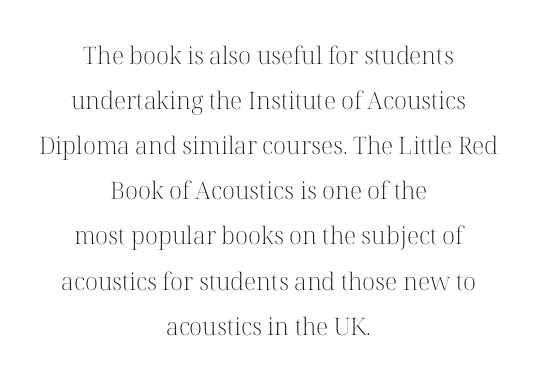
Ink coverage per letter is moderate at most. The words here are not underlined. Leftover space on each line is divided equally before and after the words. The passage shown has conventional tracking throughout. Do the letters lean? They stand straight.
